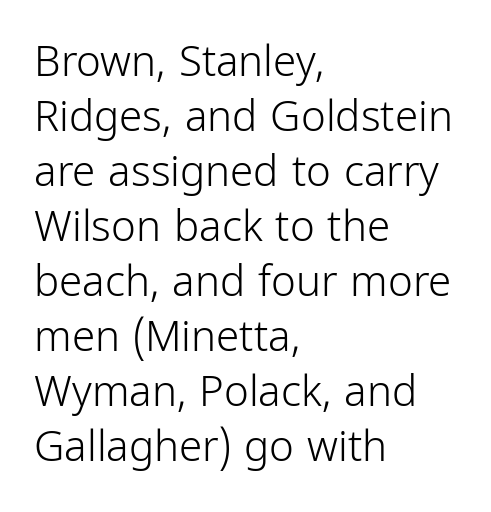
Q: Is the text bold? A: No.
Q: Is the text italic (slanted)? A: No, it is upright.
Q: Is the typeface a serif or a sans-serif typeface? A: Sans-serif.
Q: Is the text underlined? A: No.
Q: How is the paragraph aligned? A: Left-aligned.
Q: Is the spacing between letters normal or unusually wide? A: Normal.
Q: Is the spacing between lines tight, normal or loose? A: Normal.
Q: Width (condensed, normal, or wide)? A: Condensed.
Q: Stroke contrast? A: Low.
Q: x-height? A: Medium.
Q: Monospaced? A: No.
